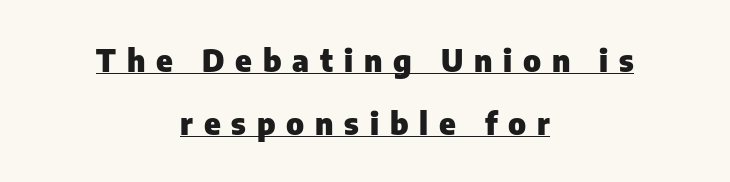
{"serif": "no", "italic": "no", "bold": "yes", "weight": "heavy", "width": "normal", "stroke_contrast": "low", "x_height": "medium", "monospaced": "no", "underline": "yes", "align": "center", "line_spacing": "loose", "line_spacing_ratio": 2.02, "letter_spacing": "wide", "letter_spacing_em": 0.35, "glyph_px": 31}
